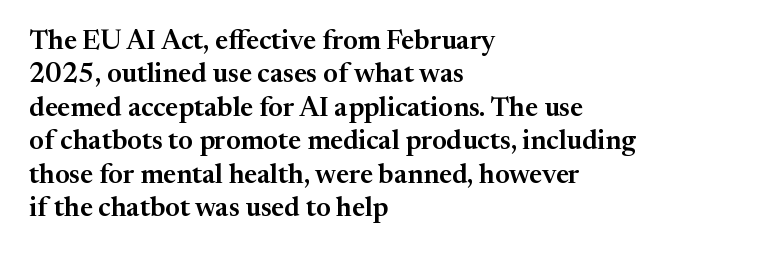
The image shows 27 px text type, upright; set left-aligned, line spacing 1.24x, normal letter spacing, not underlined.
